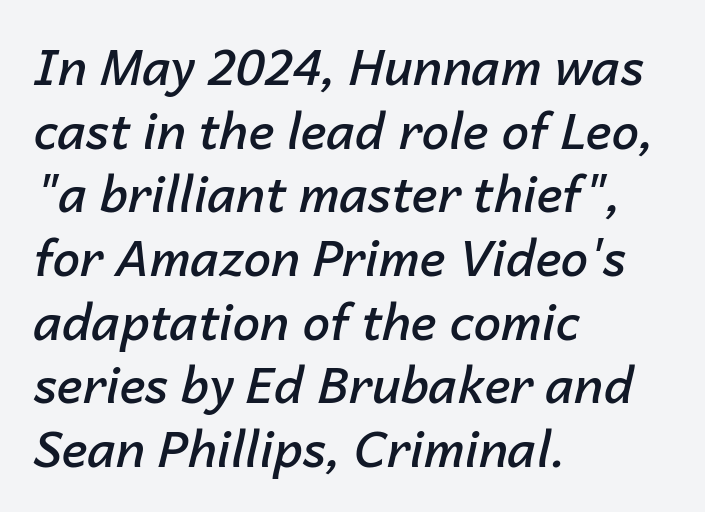
The image shows 49 px semibold type, italic (leaning right); set left-aligned, normal line spacing (1.3x), normal letter spacing, not underlined; low stroke contrast and a medium x-height.
